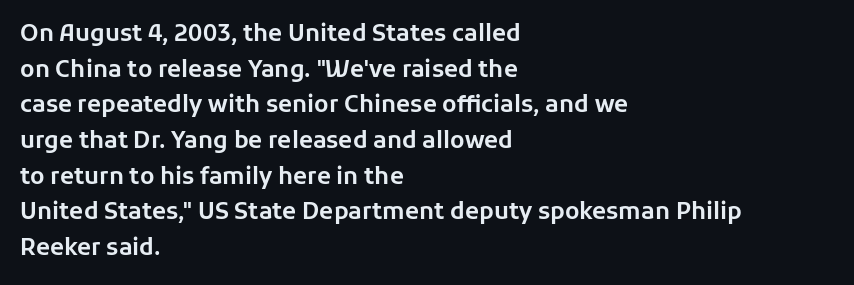
Every row of glyphs begins at an identical x-position on the left. The passage shown has conventional tracking throughout. A typesetter would mark this as roman, not italic. Letters rest on an invisible, unmarked baseline. In terms of leading, this rendering sits right in the middle.
